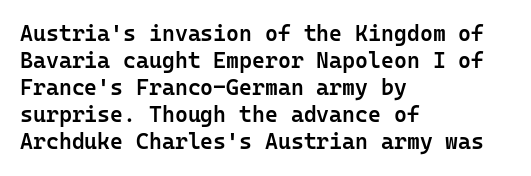
The gap between lines stays unmarked. Casual observation: everything's shoved over to the left. The glyphs have the mass of a demibold cut, below bold. The lettering stays uniformly vertical, giving the passage a roman look. Honestly, the letter spacing is just normal — you wouldn't notice it.
